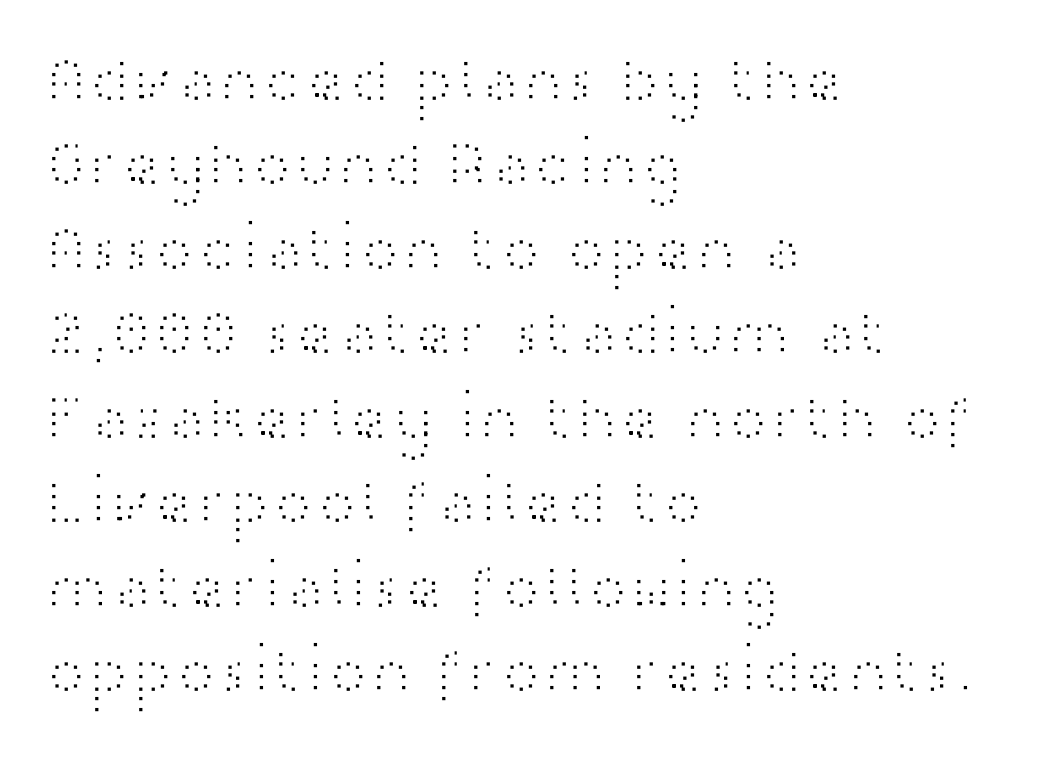
Font category for this specimen: sans-serif. Vertical spacing — default. The compositor pushed each line to the left boundary. A typesetter would call this proportional, since set widths differ per character.
